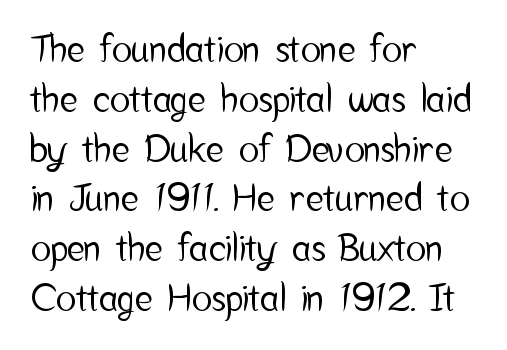
{"serif": "no", "italic": "no", "width": "condensed", "stroke_contrast": "low", "x_height": "medium", "monospaced": "no", "underline": "no", "align": "left", "line_spacing": "normal", "line_spacing_ratio": 1.31, "letter_spacing": "normal", "letter_spacing_em": 0.0, "glyph_px": 38}
